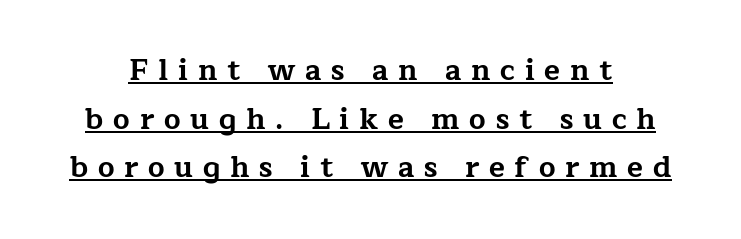
Q: Is the text bold? A: Yes.
Q: Is the text italic (slanted)? A: No, it is upright.
Q: Is the typeface a serif or a sans-serif typeface? A: Serif.
Q: Is the text underlined? A: Yes.
Q: Is the spacing between letters normal or unusually wide? A: Unusually wide.
Q: Is the spacing between lines tight, normal or loose? A: Normal.
Q: Width (condensed, normal, or wide)? A: Wide.
Q: Stroke contrast? A: Low.
Q: x-height? A: Medium.
Q: Monospaced? A: No.
